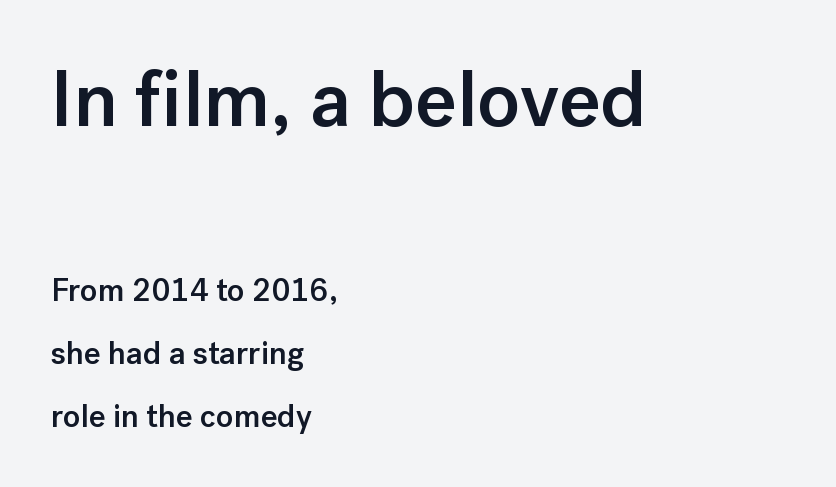
Q: Is the text bold? A: Semi-bold.
Q: Is the text italic (slanted)? A: No, it is upright.
Q: Is the typeface a serif or a sans-serif typeface? A: Sans-serif.
Q: Is the text underlined? A: No.
Q: How is the paragraph aligned? A: Left-aligned.
Q: Is the spacing between letters normal or unusually wide? A: Normal.
Q: Is the spacing between lines tight, normal or loose? A: Loose.
Q: Which block of text is set in a larger size, the first (top) or the second (bottom)? A: The first (top) one.
Q: Width (condensed, normal, or wide)? A: Normal.
Q: Stroke contrast? A: Low.
Q: x-height? A: Medium.
Q: Monospaced? A: No.
